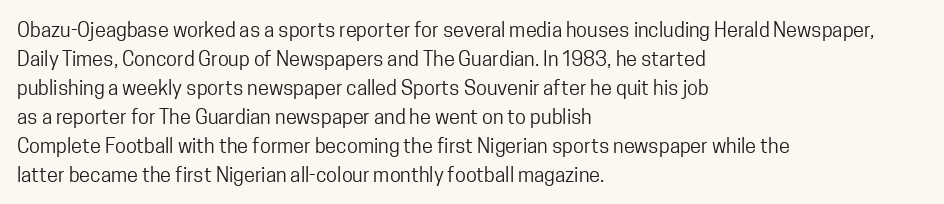
Beneath every word, the page is bare. Stems here are at most as thick as an everyday book face. When letters stand straight like this, we call the style roman or upright. This rendering leaves character spacing at its baseline value. The rendering uses a moderate line-height, typical for paragraphs.
